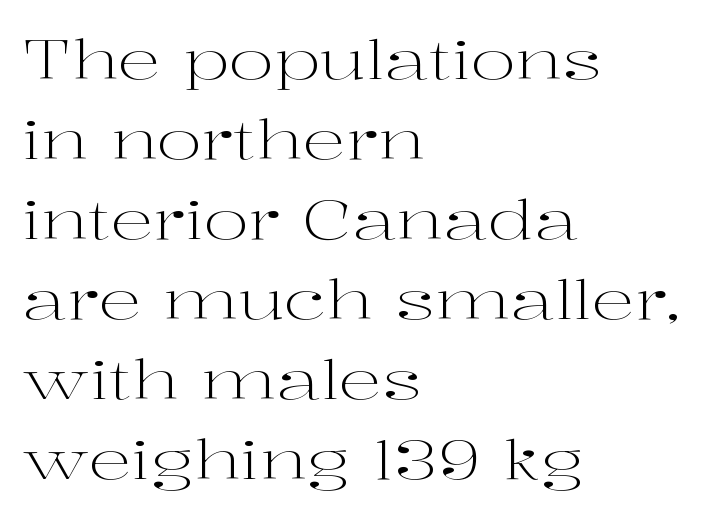
Q: Is the text bold? A: No.
Q: Is the text italic (slanted)? A: No, it is upright.
Q: Is the typeface a serif or a sans-serif typeface? A: Serif.
Q: Is the text underlined? A: No.
Q: How is the paragraph aligned? A: Left-aligned.
Q: Is the spacing between letters normal or unusually wide? A: Normal.
Q: Is the spacing between lines tight, normal or loose? A: Normal.
Q: Width (condensed, normal, or wide)? A: Wide.
Q: Stroke contrast? A: High.
Q: x-height? A: Medium.
Q: Monospaced? A: No.
